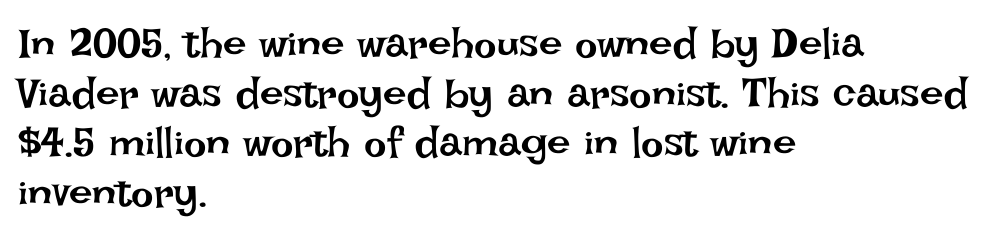
{"italic": "no", "bold": "no", "weight": "regular", "width": "normal", "stroke_contrast": "low", "x_height": "large", "monospaced": "no", "underline": "no", "align": "left", "line_spacing_ratio": 1.18, "letter_spacing": "normal", "letter_spacing_em": 0.0, "glyph_px": 42}
